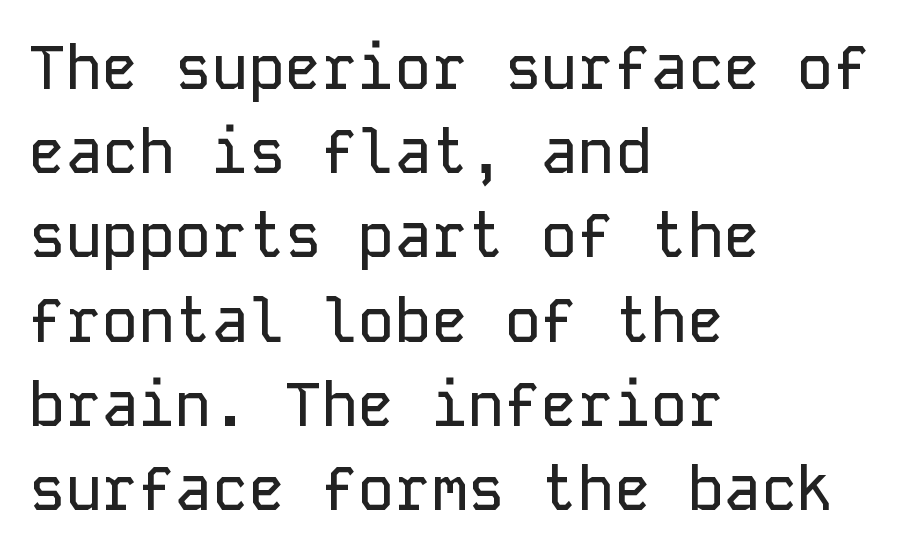
Q: Is the text italic (slanted)? A: No, it is upright.
Q: Is the typeface a serif or a sans-serif typeface? A: Sans-serif.
Q: Is the text underlined? A: No.
Q: How is the paragraph aligned? A: Left-aligned.
Q: Is the spacing between letters normal or unusually wide? A: Normal.
Q: Is the spacing between lines tight, normal or loose? A: Normal.
Q: Width (condensed, normal, or wide)? A: Normal.
Q: Stroke contrast? A: Low.
Q: x-height? A: Medium.
Q: Monospaced? A: Yes.
